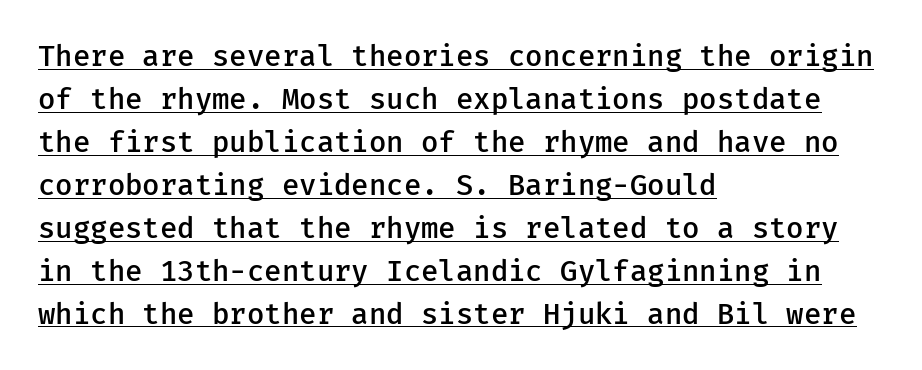
The image shows 29 px semibold sans-serif type, upright; set left-aligned, normal line spacing (1.48x), normal letter spacing, underlined; low stroke contrast and a medium x-height.
